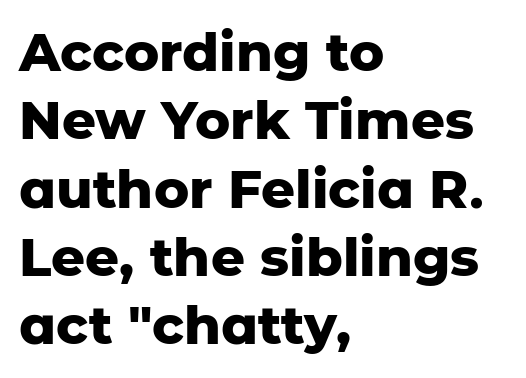
Q: Is the text bold? A: Yes.
Q: Is the text italic (slanted)? A: No, it is upright.
Q: Is the typeface a serif or a sans-serif typeface? A: Sans-serif.
Q: Is the text underlined? A: No.
Q: How is the paragraph aligned? A: Left-aligned.
Q: Is the spacing between letters normal or unusually wide? A: Normal.
Q: Is the spacing between lines tight, normal or loose? A: Normal.
Q: Width (condensed, normal, or wide)? A: Normal.
Q: Stroke contrast? A: Low.
Q: x-height? A: Medium.
Q: Monospaced? A: No.
